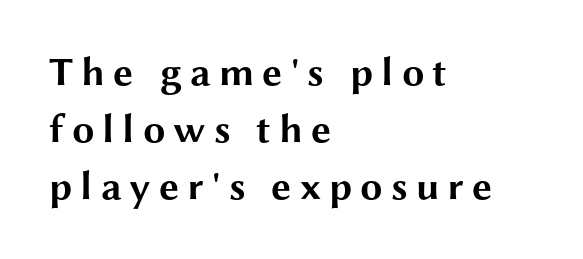
The passage shown is not underscored anywhere. The font family rendered here belongs to the sans-serif group. The letterforms stand isolated, each surrounded by extra space. Vertical strokes here are truly vertical. Summary of vertical rhythm: regular, with standard interline spacing.
